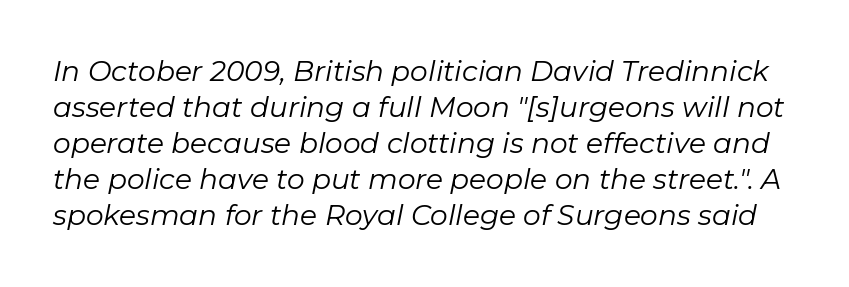
The rendering uses natural spacing where letterforms have individual widths. Every character sits at an angle, as italics do. The area under the type is left untouched. Look at the tracking — it's just the regular setting, nothing added.
